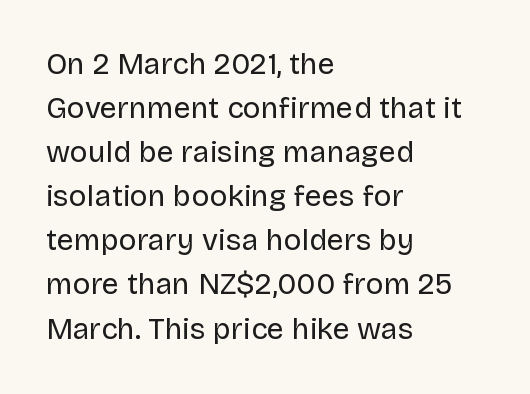
The image shows 30 px regular-weight sans-serif type, upright; set left-aligned, normal line spacing (1.47x), normal letter spacing, not underlined; low stroke contrast and a large x-height.
